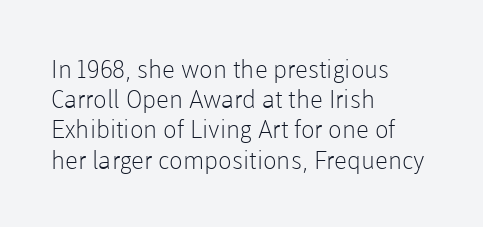
The image shows 25 px text type, upright; set left-aligned, line spacing 1.21x, normal letter spacing, not underlined.
